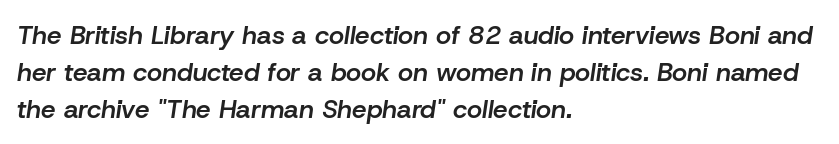
Compared with typical body copy, the letter spacing here is the same. A bare baseline throughout the passage. The characters look somewhat weighty, a semibold short of true bold. Teacher's note: observe the even left margin — that is flush-left alignment. The passage shown stacks its lines at a standard gap.
